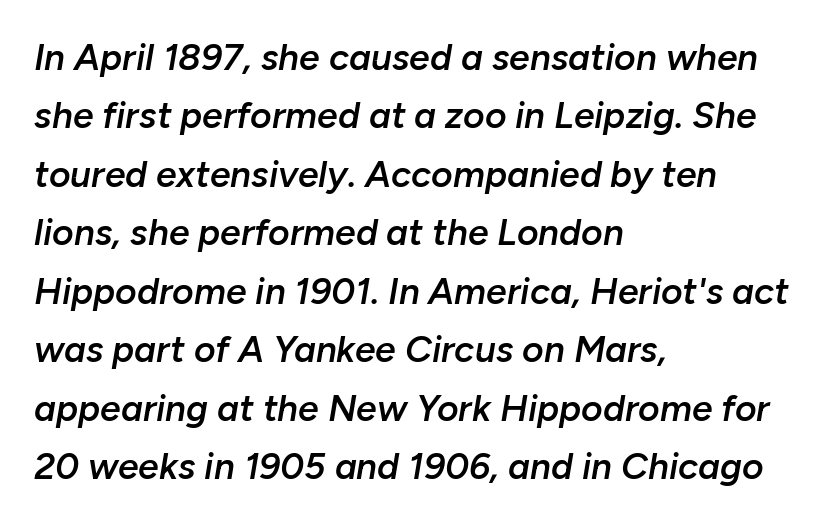
{"italic": "yes", "lean": "right", "slant_degrees": 10, "bold": "semi", "weight": "semibold", "width": "normal", "stroke_contrast": "low", "x_height": "medium", "monospaced": "no", "underline": "no", "align": "left", "line_spacing": "normal", "line_spacing_ratio": 1.58, "letter_spacing": "normal", "letter_spacing_em": 0.0, "glyph_px": 37}
